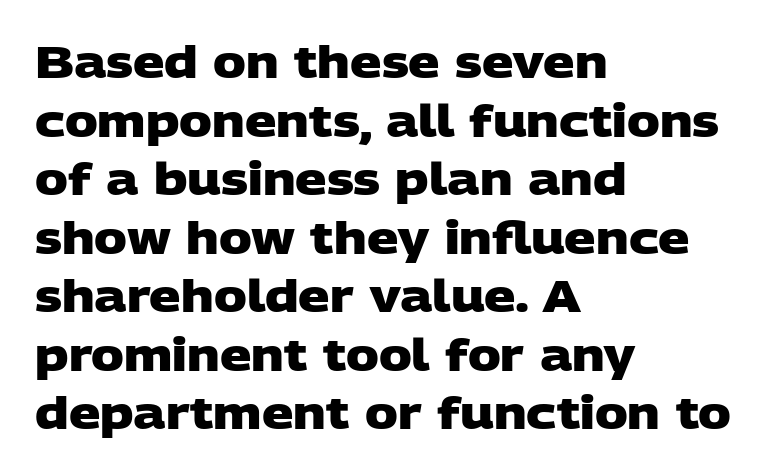
Between one letter and the next there's only the usual sliver of space. Its strokes are broad and dark, the hallmark of bold type. A typesetter would call this leading conventional body-copy spacing. This sample uses a sans-serif face. Note the varied advance widths — an 'i' is clearly narrower than an 'm'. The passage shown is not underscored anywhere.
